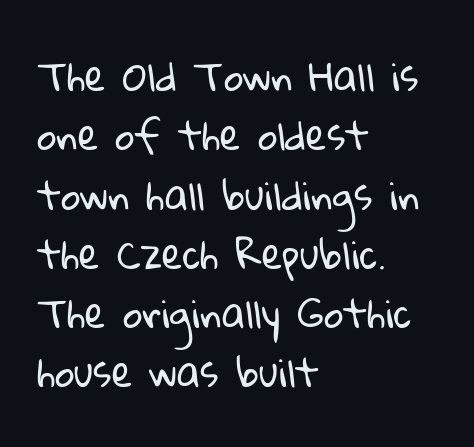
Q: Is the text bold? A: No.
Q: Is the typeface a serif or a sans-serif typeface? A: Sans-serif.
Q: Is the text underlined? A: No.
Q: How is the paragraph aligned? A: Left-aligned.
Q: Is the spacing between letters normal or unusually wide? A: Normal.
Q: Is the spacing between lines tight, normal or loose? A: Normal.
Q: Width (condensed, normal, or wide)? A: Normal.
Q: Stroke contrast? A: Low.
Q: x-height? A: Medium.
Q: Monospaced? A: No.
